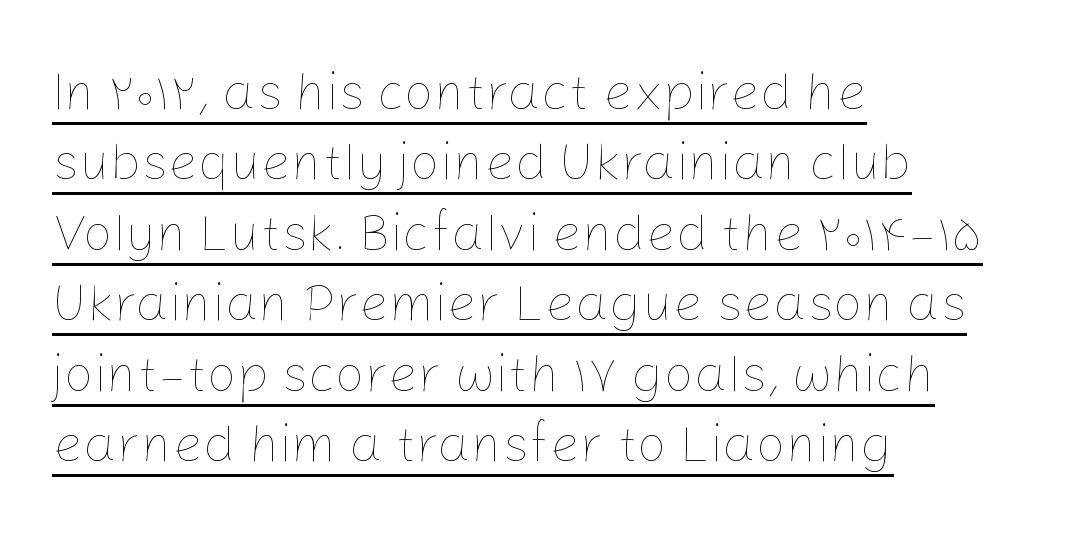
Q: Is the text bold? A: No.
Q: Is the text italic (slanted)? A: No, it is upright.
Q: Is the text underlined? A: Yes.
Q: How is the paragraph aligned? A: Left-aligned.
Q: Is the spacing between letters normal or unusually wide? A: Normal.
Q: Is the spacing between lines tight, normal or loose? A: Normal.
Q: Width (condensed, normal, or wide)? A: Normal.
Q: Stroke contrast? A: Low.
Q: x-height? A: Medium.
Q: Monospaced? A: No.
